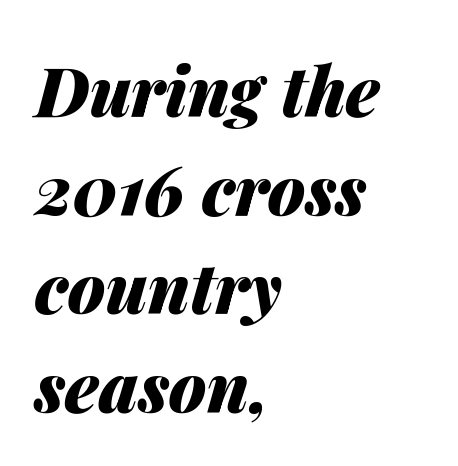
Q: Is the text bold? A: Yes.
Q: Is the text italic (slanted)? A: Yes, it leans right by about 14 degrees.
Q: Is the text underlined? A: No.
Q: How is the paragraph aligned? A: Left-aligned.
Q: Is the spacing between letters normal or unusually wide? A: Normal.
Q: Is the spacing between lines tight, normal or loose? A: Normal.
Q: Width (condensed, normal, or wide)? A: Normal.
Q: Stroke contrast? A: Medium.
Q: x-height? A: Medium.
Q: Monospaced? A: No.
